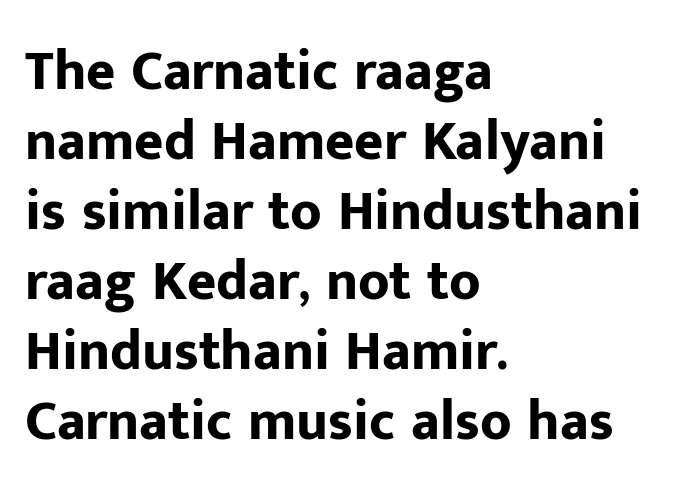
The letters stand upright; this is a roman face. The face used here is rendered with its standard letterfit. Regarding leading, the lines here are spaced in the standard way. Clear beneath every line of the passage. Think of a printed novel: that variable character pitch is what you see here. This sample uses a sans-serif face.
